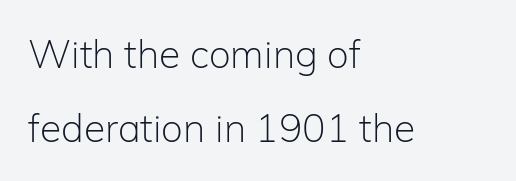
The image shows 39 px light sans-serif type, upright; set left-aligned, loose line spacing (1.9x), normal letter spacing, not underlined; low stroke contrast and a medium x-height.
